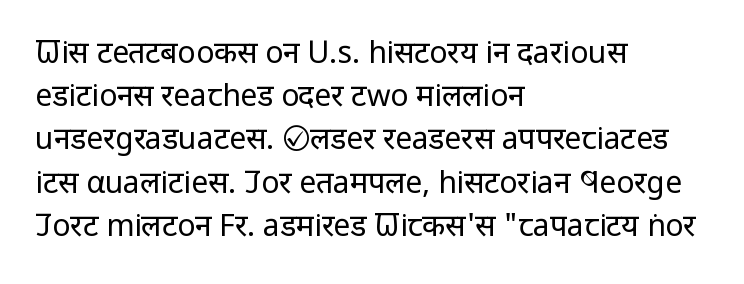
Q: Is the text bold? A: No.
Q: Is the text italic (slanted)? A: No, it is upright.
Q: Is the typeface a serif or a sans-serif typeface? A: Sans-serif.
Q: Is the text underlined? A: No.
Q: How is the paragraph aligned? A: Left-aligned.
Q: Is the spacing between letters normal or unusually wide? A: Normal.
Q: Is the spacing between lines tight, normal or loose? A: Normal.
Q: Width (condensed, normal, or wide)? A: Condensed.
Q: Stroke contrast? A: Low.
Q: x-height? A: Large.
Q: Monospaced? A: No.
